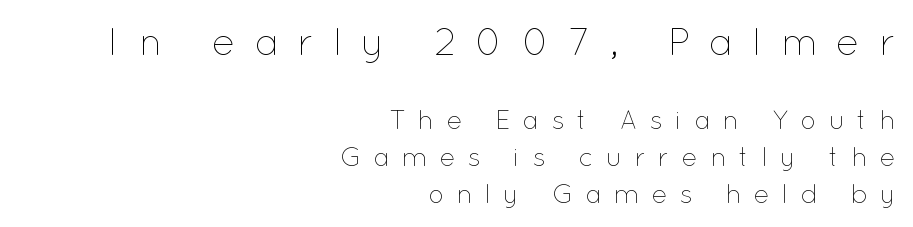
The image shows 39 px thin type, upright; set right-aligned, normal line spacing (1.43x), unusually wide letter spacing (+0.48 em), not underlined; the first (top) block is 1.5x larger; low stroke contrast and a medium x-height.
